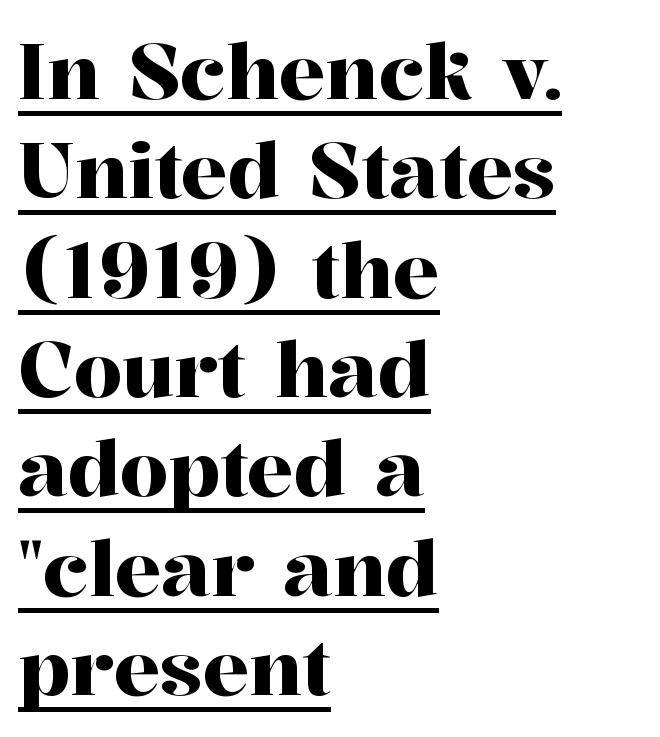
{"serif": "yes", "italic": "no", "width": "normal", "stroke_contrast": "high", "x_height": "medium", "monospaced": "no", "underline": "yes", "align": "left", "line_spacing": "normal", "line_spacing_ratio": 1.29, "letter_spacing": "normal", "letter_spacing_em": 0.0, "glyph_px": 77}
